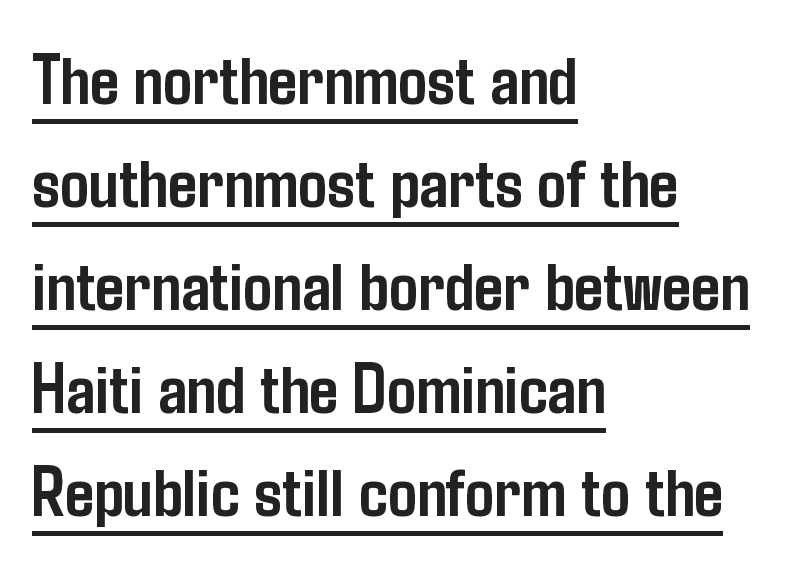
You can see a thin bar hugging the bottom of the glyphs. The letters advance in unequal steps, a hallmark of proportional type. You can tell from the bare stems that sans-serif type was used. Whoever set this chose a conventional vertical rhythm. Every row of glyphs begins at an identical x-position on the left.
